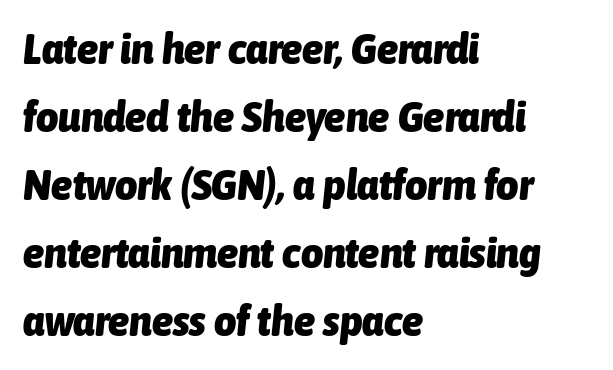
The image shows 43 px heavy, condensed type, italic (leaning right); set left-aligned, normal line spacing (1.58x), normal letter spacing, not underlined; low stroke contrast and a medium x-height.
